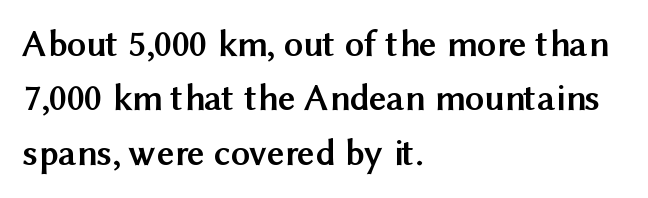
{"serif": "no", "italic": "no", "bold": "yes", "weight": "semibold", "width": "normal", "stroke_contrast": "medium", "x_height": "medium", "monospaced": "no", "underline": "no", "align": "left", "line_spacing": "normal", "line_spacing_ratio": 1.43, "letter_spacing": "normal", "letter_spacing_em": 0.0, "glyph_px": 38}
